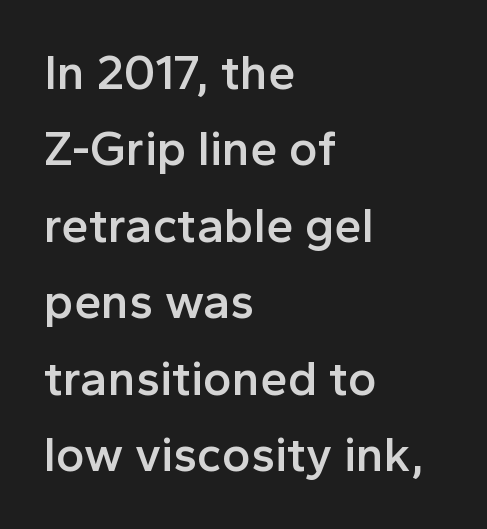
Q: Is the text bold? A: Semi-bold.
Q: Is the text italic (slanted)? A: No, it is upright.
Q: Is the typeface a serif or a sans-serif typeface? A: Sans-serif.
Q: Is the text underlined? A: No.
Q: How is the paragraph aligned? A: Left-aligned.
Q: Is the spacing between letters normal or unusually wide? A: Normal.
Q: Is the spacing between lines tight, normal or loose? A: Normal.
Q: Width (condensed, normal, or wide)? A: Normal.
Q: x-height? A: Medium.
Q: Monospaced? A: No.
